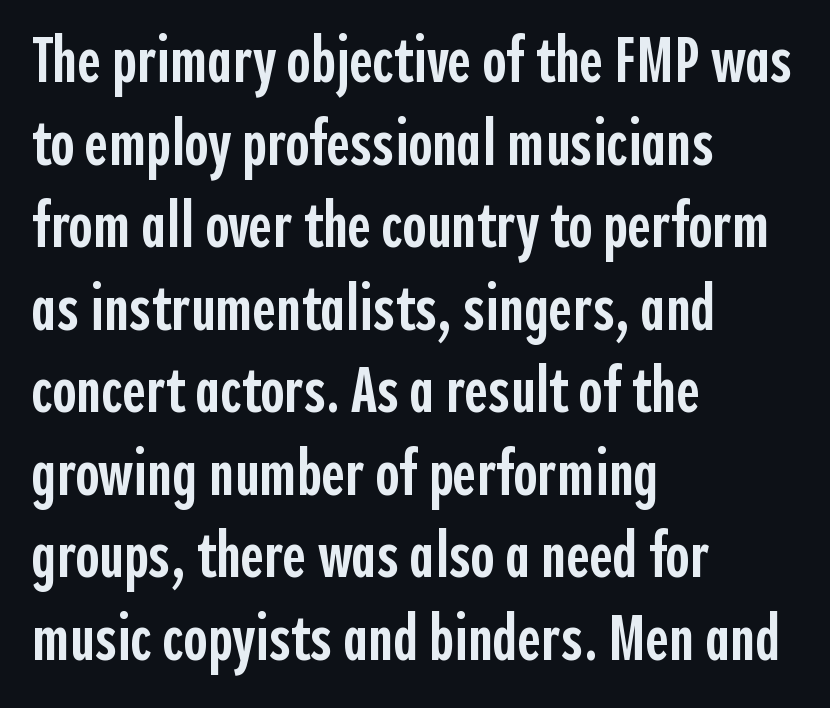
Q: Is the text bold? A: Semi-bold.
Q: Is the text italic (slanted)? A: No, it is upright.
Q: Is the typeface a serif or a sans-serif typeface? A: Sans-serif.
Q: Is the text underlined? A: No.
Q: How is the paragraph aligned? A: Left-aligned.
Q: Is the spacing between letters normal or unusually wide? A: Normal.
Q: Is the spacing between lines tight, normal or loose? A: Normal.
Q: Width (condensed, normal, or wide)? A: Condensed.
Q: x-height? A: Medium.
Q: Monospaced? A: No.
